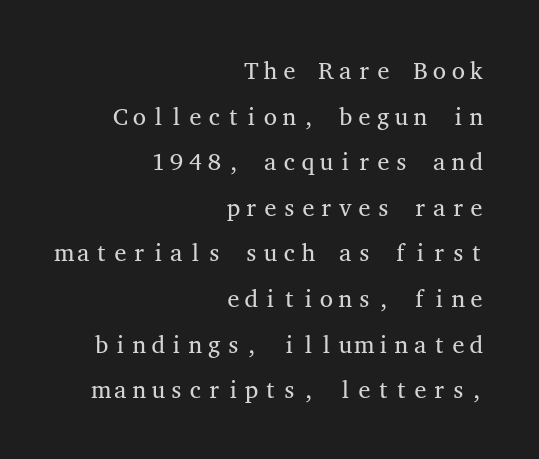
Nobody drew a line under any word here. Is the stroke heavy? The answer is a plain regular-or-lighter. Look at the tracking — it's just the regular setting, nothing added. Does the lettering tilt? It doesn't — this is upright. Line spacing here is loose.
